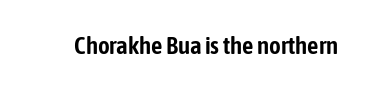
Q: Is the text italic (slanted)? A: No, it is upright.
Q: Is the text underlined? A: No.
Q: Is the spacing between letters normal or unusually wide? A: Normal.
